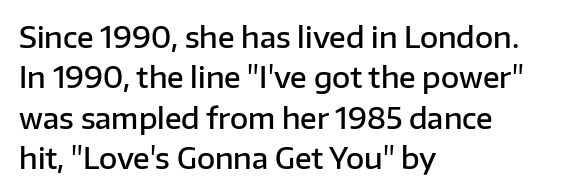
Each letter keeps its own natural width here, so spacing adapts to shape. No italicization has been applied; the sample stays upright. Each new line begins a customary step beneath the previous one. Rule under the text: the space is simply empty. Caption: standard tracking, unaltered.
